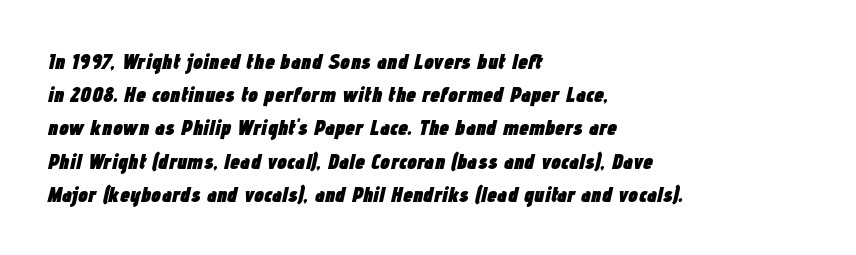
{"italic": "yes", "lean": "right", "slant_degrees": 12, "bold": "yes", "underline": "no", "align": "left", "line_spacing": "normal", "line_spacing_ratio": 1.51, "letter_spacing": "normal", "letter_spacing_em": 0.0, "glyph_px": 22}
